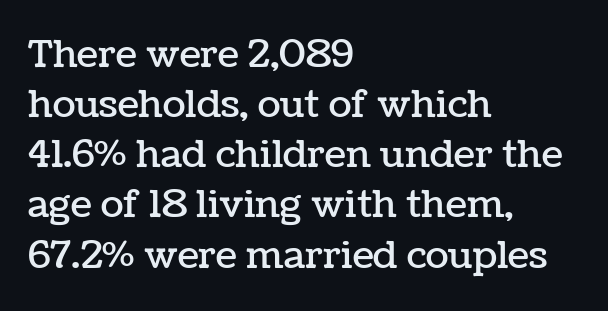
{"italic": "no", "width": "normal", "stroke_contrast": "low", "x_height": "medium", "monospaced": "no", "underline": "no", "align": "left", "line_spacing": "normal", "line_spacing_ratio": 1.32, "letter_spacing": "normal", "letter_spacing_em": 0.0, "glyph_px": 38}
